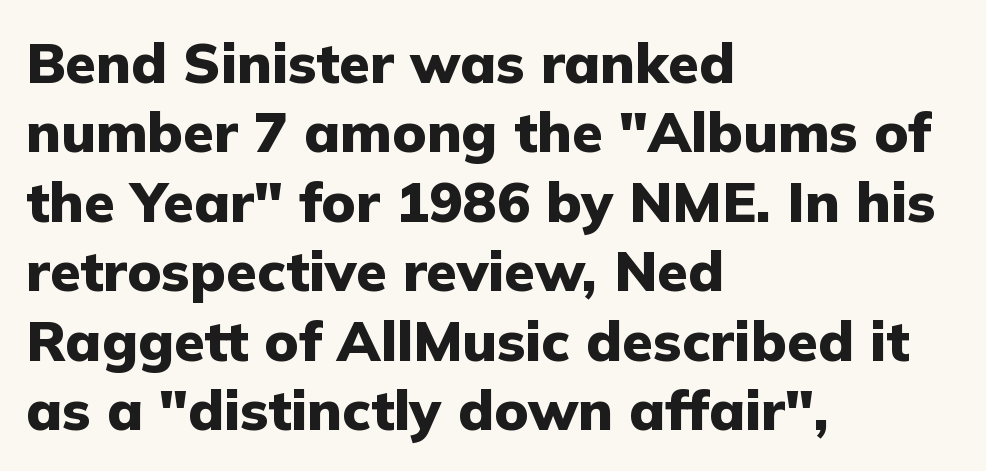
The image shows 56 px heavy sans-serif type, upright; set left-aligned, line spacing 1.24x, normal letter spacing, not underlined; low stroke contrast and a medium x-height.
